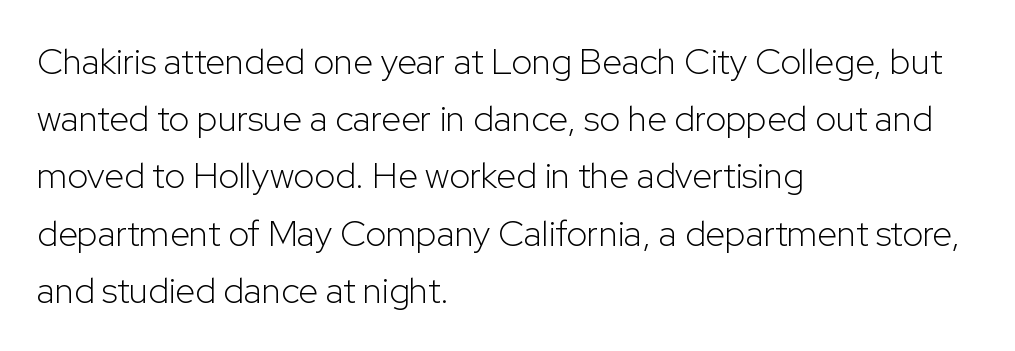
The image shows 36 px light sans-serif type, upright; set left-aligned, normal line spacing (1.59x), normal letter spacing, not underlined; low stroke contrast and a medium x-height.
